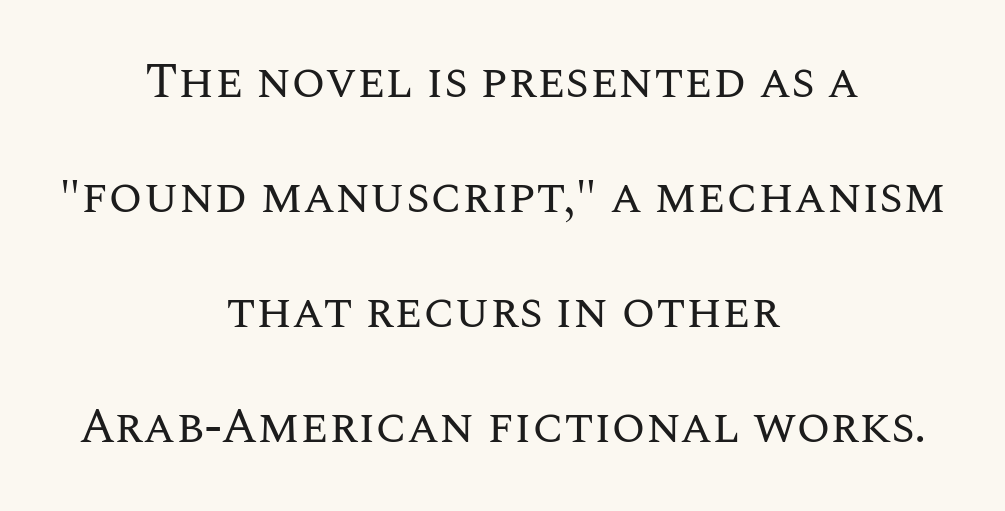
{"italic": "no", "bold": "no", "weight": "regular", "width": "normal", "stroke_contrast": "medium", "x_height": "large", "monospaced": "no", "underline": "no", "align": "center", "line_spacing": "loose", "line_spacing_ratio": 2.35, "letter_spacing": "normal", "letter_spacing_em": 0.0, "glyph_px": 49}
